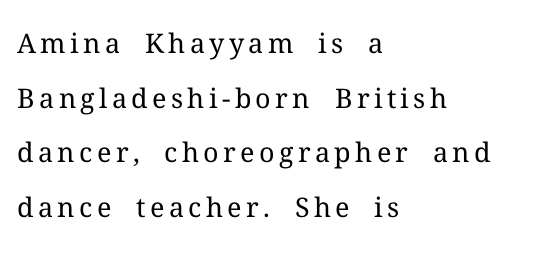
The image shows 27 px text type, upright; set left-aligned, loose line spacing (2.02x), not underlined.
